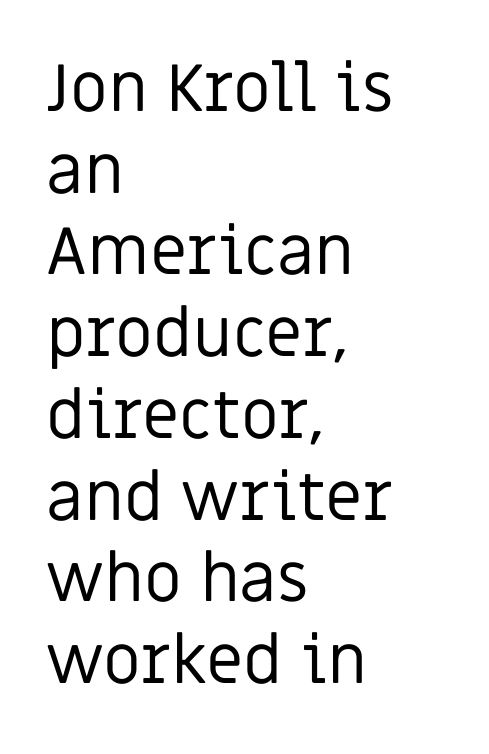
This reads as an unemphasized weight, regular at the heaviest. No extra tracking has been applied to these lines. Font category for this specimen: sans-serif. It's the straight-up-and-down kind of type. Horizontal alignment here is leftward, the default for most running prose. The rendering uses natural spacing where letterforms have individual widths.
